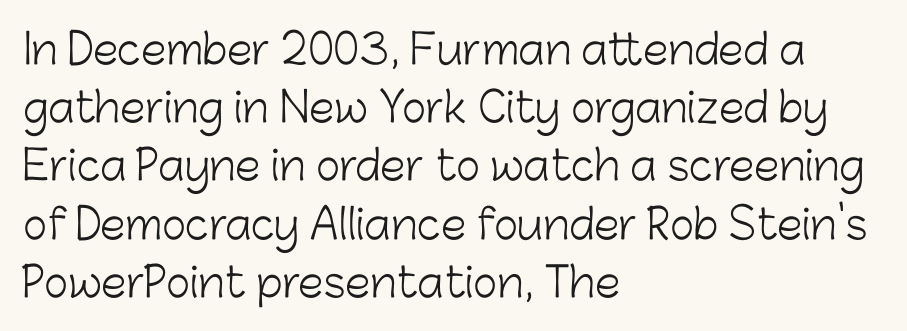
{"serif": "no", "italic": "no", "bold": "no", "weight": "light", "width": "normal", "stroke_contrast": "low", "x_height": "medium", "monospaced": "no", "underline": "no", "align": "left", "line_spacing": "normal", "line_spacing_ratio": 1.42, "letter_spacing": "normal", "letter_spacing_em": 0.0, "glyph_px": 41}
